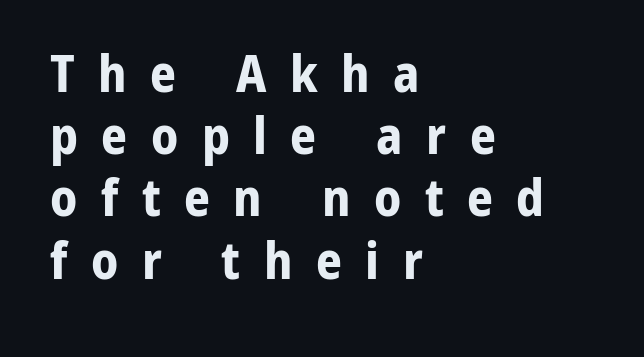
Q: Is the text bold? A: Yes.
Q: Is the text italic (slanted)? A: No, it is upright.
Q: Is the typeface a serif or a sans-serif typeface? A: Sans-serif.
Q: Is the text underlined? A: No.
Q: How is the paragraph aligned? A: Left-aligned.
Q: Is the spacing between letters normal or unusually wide? A: Unusually wide.
Q: Width (condensed, normal, or wide)? A: Normal.
Q: Stroke contrast? A: Low.
Q: x-height? A: Medium.
Q: Monospaced? A: No.
